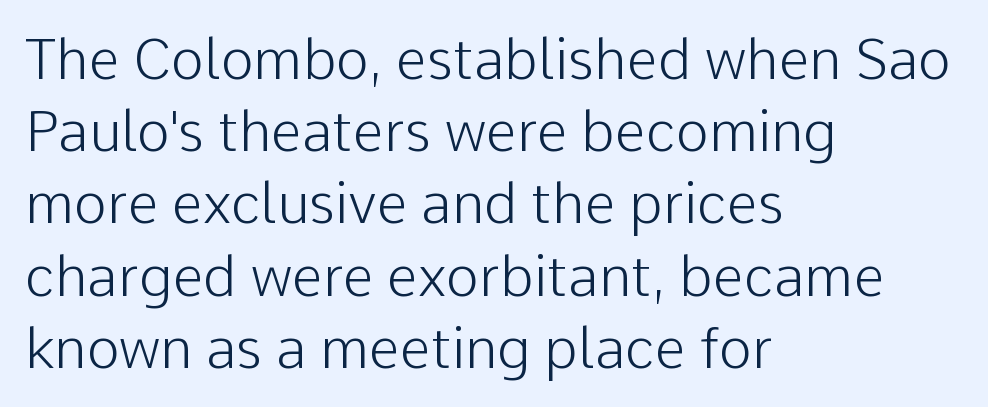
Italic: no, the glyphs are upright roman. The font family rendered here belongs to the sans-serif group. Each row of text sits above clean, open space. Do the characters align in a grid? No, the font is proportional.
